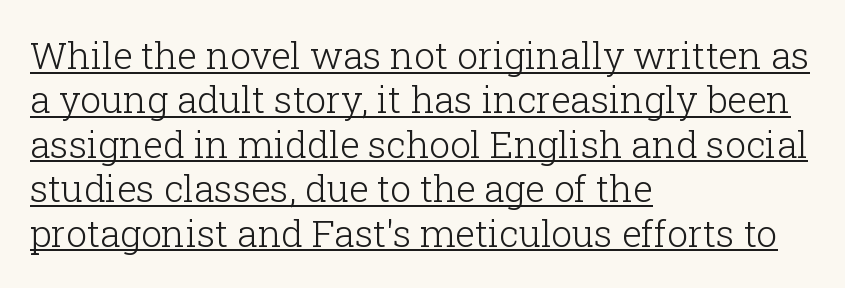
Q: Is the text bold? A: No.
Q: Is the text italic (slanted)? A: No, it is upright.
Q: Is the typeface a serif or a sans-serif typeface? A: Serif.
Q: Is the text underlined? A: Yes.
Q: How is the paragraph aligned? A: Left-aligned.
Q: Is the spacing between letters normal or unusually wide? A: Normal.
Q: Width (condensed, normal, or wide)? A: Normal.
Q: Stroke contrast? A: Low.
Q: x-height? A: Medium.
Q: Monospaced? A: No.
